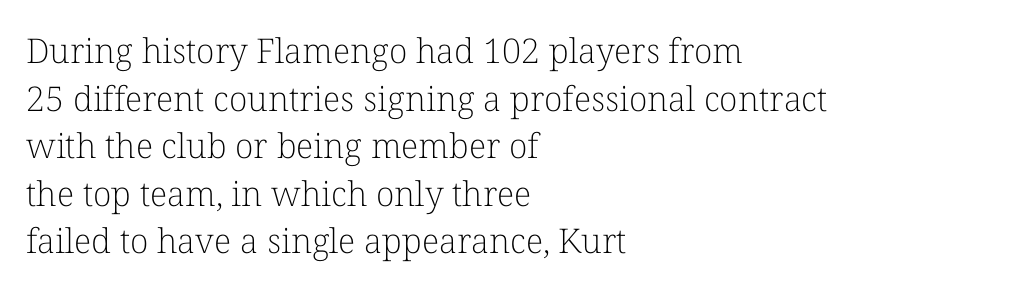
The image shows 34 px light serif type, upright; set left-aligned, normal line spacing (1.4x), normal letter spacing, not underlined; low stroke contrast and a medium x-height.
